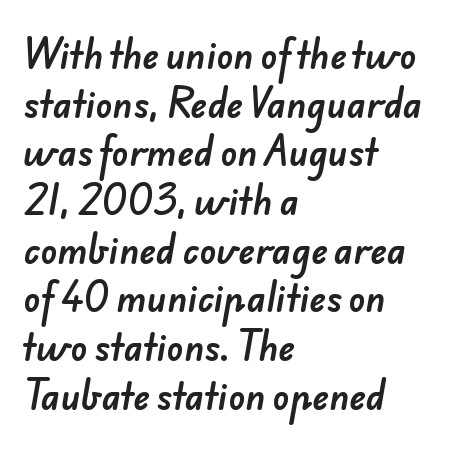
Q: Is the typeface a serif or a sans-serif typeface? A: Sans-serif.
Q: Is the text underlined? A: No.
Q: How is the paragraph aligned? A: Left-aligned.
Q: Is the spacing between letters normal or unusually wide? A: Normal.
Q: Is the spacing between lines tight, normal or loose? A: Normal.
Q: Width (condensed, normal, or wide)? A: Normal.
Q: Stroke contrast? A: Low.
Q: x-height? A: Small.
Q: Monospaced? A: No.
